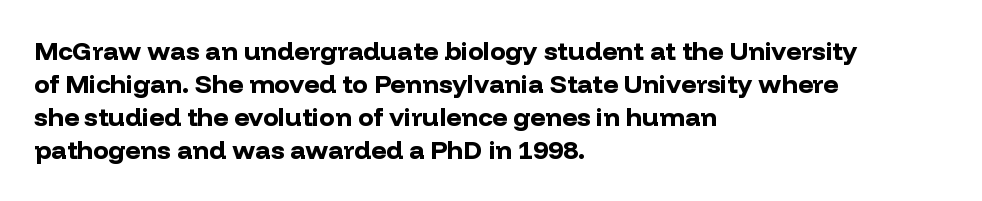
Q: Is the text bold? A: Yes.
Q: Is the text italic (slanted)? A: No, it is upright.
Q: Is the text underlined? A: No.
Q: How is the paragraph aligned? A: Left-aligned.
Q: Is the spacing between letters normal or unusually wide? A: Normal.
Q: Is the spacing between lines tight, normal or loose? A: Normal.
